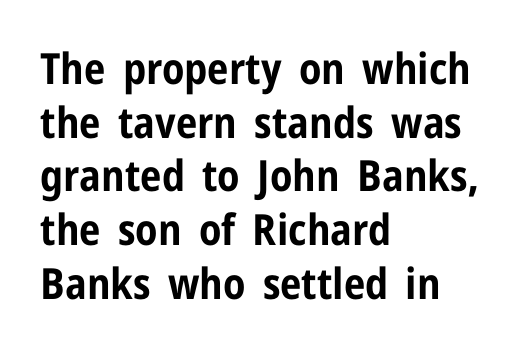
{"serif": "no", "italic": "no", "bold": "yes", "weight": "bold", "width": "condensed", "stroke_contrast": "low", "x_height": "medium", "monospaced": "no", "underline": "no", "align": "left", "line_spacing": "normal", "line_spacing_ratio": 1.25, "letter_spacing": "normal", "letter_spacing_em": 0.0, "glyph_px": 43}
